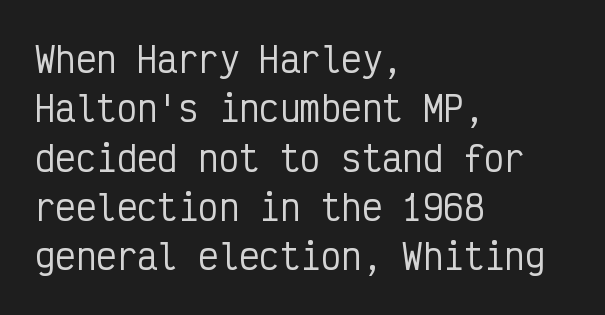
Is this a fixed-width face? Yes — each glyph sits in an identical cell. Each row of text sits above clean, open space. The axis of the letterforms is exactly vertical. Students, observe: this is what conventionally led text looks like. Alignment: flush left. This rendering leaves character spacing at its baseline value.
